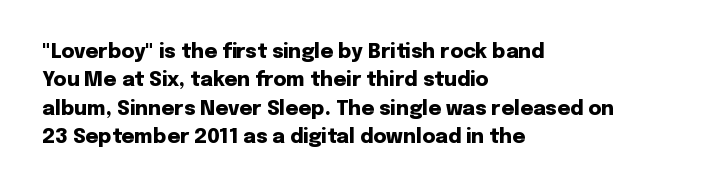
Q: Is the text bold? A: Yes.
Q: Is the text italic (slanted)? A: No, it is upright.
Q: Is the text underlined? A: No.
Q: How is the paragraph aligned? A: Left-aligned.
Q: Is the spacing between letters normal or unusually wide? A: Normal.
Q: Is the spacing between lines tight, normal or loose? A: Normal.
